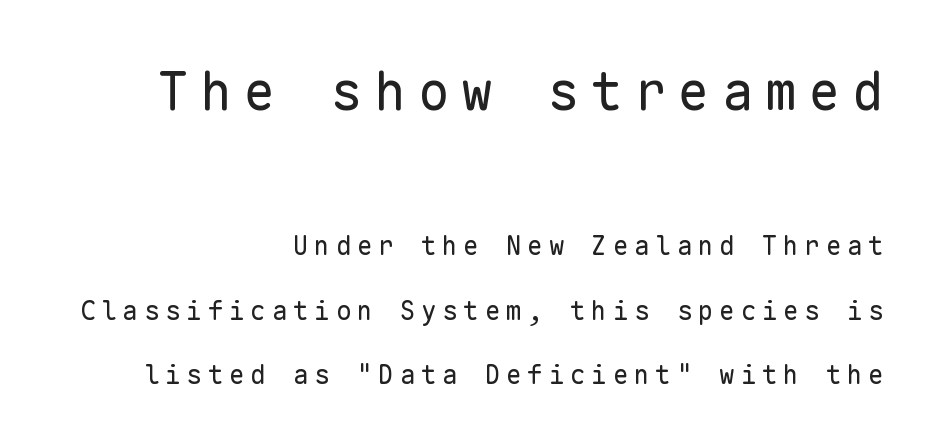
{"serif": "no", "italic": "no", "bold": "no", "weight": "regular", "width": "normal", "stroke_contrast": "low", "x_height": "medium", "monospaced": "yes", "underline": "no", "align": "right", "line_spacing": "loose", "line_spacing_ratio": 2.47, "letter_spacing": "wide", "letter_spacing_em": 0.22, "larger_block": "first", "size_ratio": 2.04, "glyph_px": 53}
